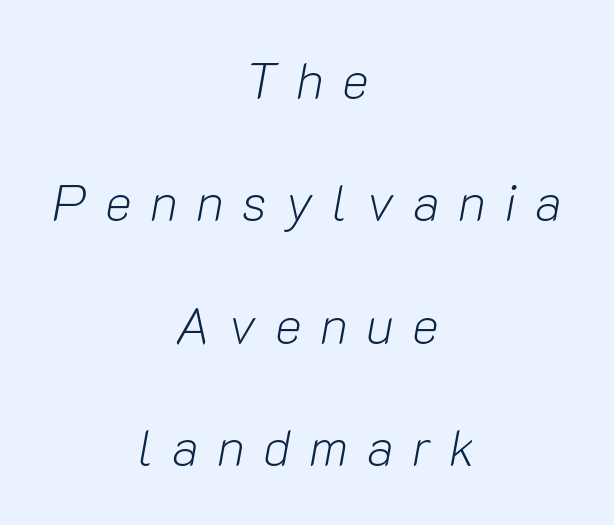
{"italic": "yes", "lean": "right", "slant_degrees": 10, "bold": "no", "weight": "light", "width": "normal", "stroke_contrast": "low", "x_height": "medium", "monospaced": "no", "underline": "no", "align": "center", "line_spacing": "loose", "line_spacing_ratio": 2.4, "letter_spacing": "wide", "letter_spacing_em": 0.36, "glyph_px": 51}
